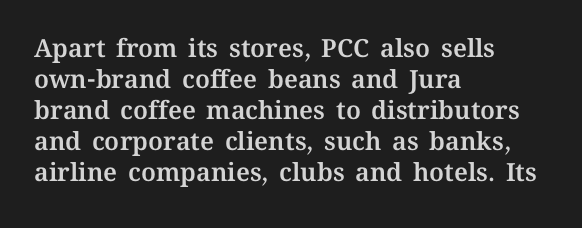
The image shows 25 px text type, upright; set left-aligned, line spacing 1.24x, normal letter spacing, not underlined.
